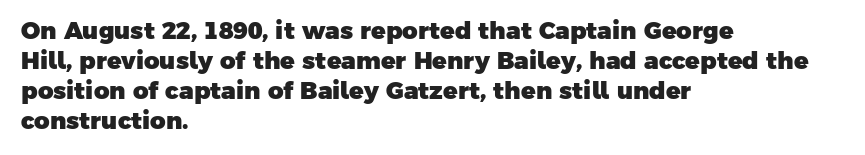
Heft: maximum for text — a bold. Typeset ragged right — the left edge is the straight one. Nobody touched the tracking dial on this one. Leading: standard.
